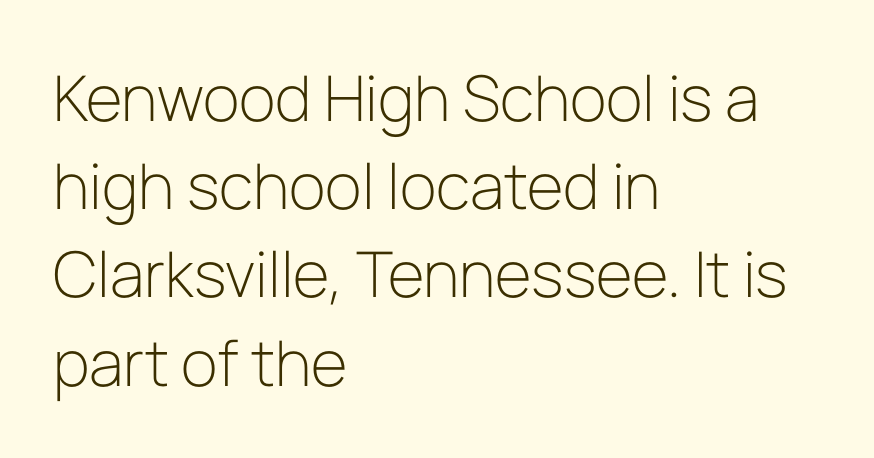
The image shows 63 px light sans-serif type, upright; set left-aligned, normal line spacing (1.4x), normal letter spacing, not underlined; low stroke contrast and a medium x-height.
